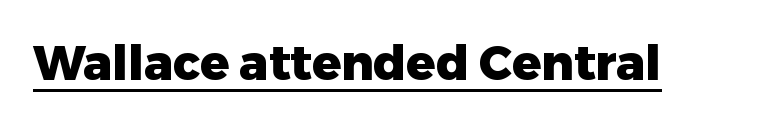
Q: Is the text bold? A: Yes.
Q: Is the text italic (slanted)? A: No, it is upright.
Q: Is the typeface a serif or a sans-serif typeface? A: Sans-serif.
Q: Is the text underlined? A: Yes.
Q: Is the spacing between letters normal or unusually wide? A: Normal.
Q: Width (condensed, normal, or wide)? A: Normal.
Q: Stroke contrast? A: Low.
Q: x-height? A: Medium.
Q: Monospaced? A: No.
